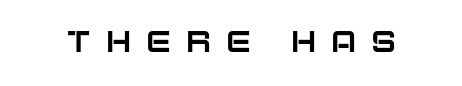
{"serif": "no", "italic": "no", "width": "normal", "stroke_contrast": "low", "x_height": "large", "monospaced": "no", "underline": "no", "letter_spacing": "wide", "letter_spacing_em": 0.49, "glyph_px": 30}
